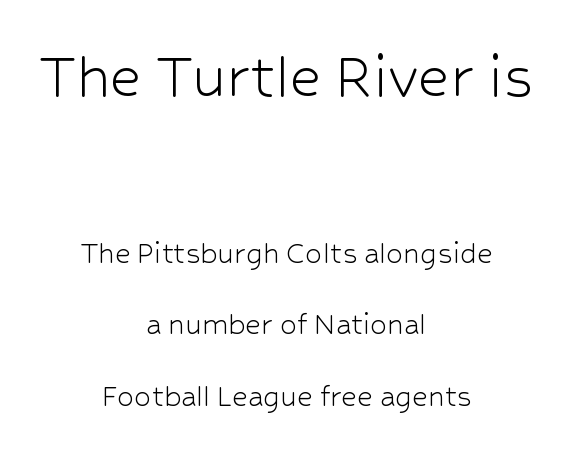
Underline: absent. Note: larger setting up top, smaller setting below. This reads as an unemphasized weight, regular at the heaviest. Designer's note — italics off, roman on. Notice how the passage keeps no hard edge, just a central spine.
